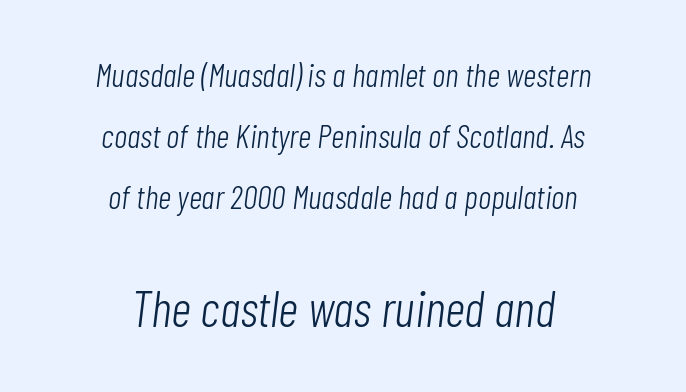
Think of a printed novel: that variable character pitch is what you see here. You get the small type first, then a jump to larger type. Is this a heavy cut? Hardly; it is regular or lighter. Alignment: centered. The space directly below the letters is spotless. Students, note that the glyphs here touch the page at normal intervals.
